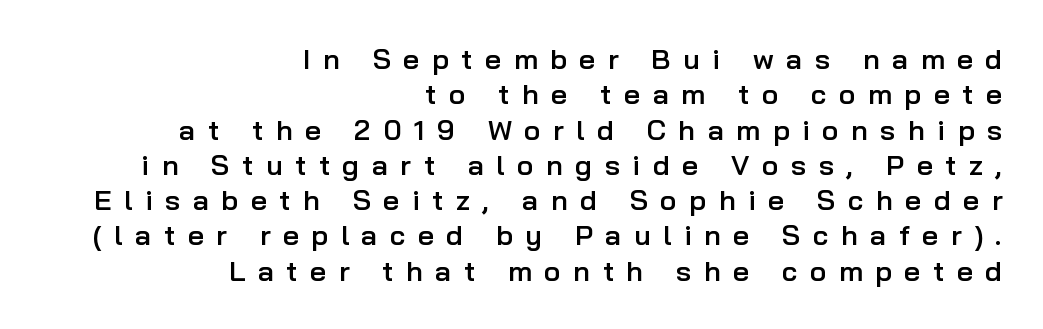
{"serif": "no", "italic": "no", "bold": "semi", "weight": "semibold", "width": "normal", "stroke_contrast": "low", "x_height": "medium", "monospaced": "no", "underline": "no", "align": "right", "line_spacing": "normal", "line_spacing_ratio": 1.26, "letter_spacing": "wide", "letter_spacing_em": 0.45, "glyph_px": 28}
